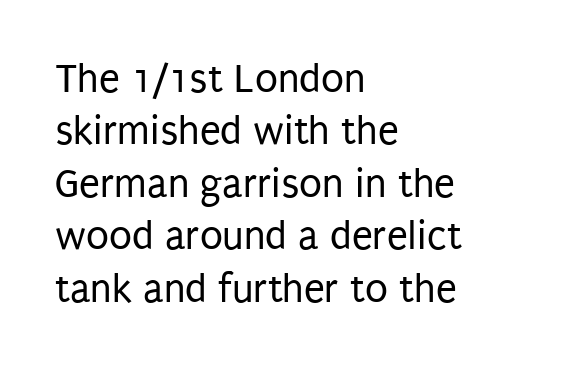
The image shows 42 px regular-weight, condensed sans-serif type, upright; set left-aligned, normal line spacing (1.25x), normal letter spacing, not underlined; low stroke contrast and a large x-height.
